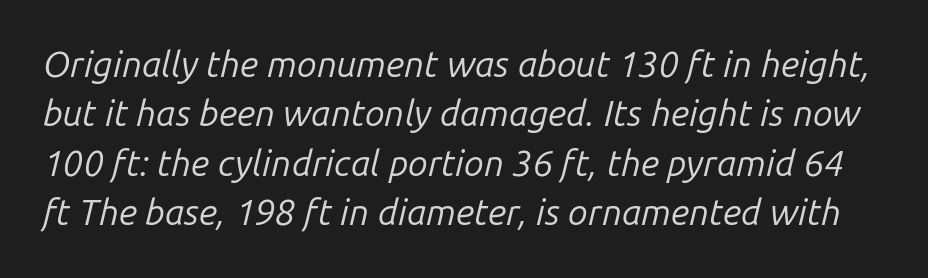
{"italic": "yes", "lean": "right", "slant_degrees": 14, "bold": "no", "weight": "regular", "width": "normal", "stroke_contrast": "low", "x_height": "medium", "monospaced": "no", "underline": "no", "line_spacing": "normal", "line_spacing_ratio": 1.37, "letter_spacing": "normal", "letter_spacing_em": 0.0, "glyph_px": 36}
